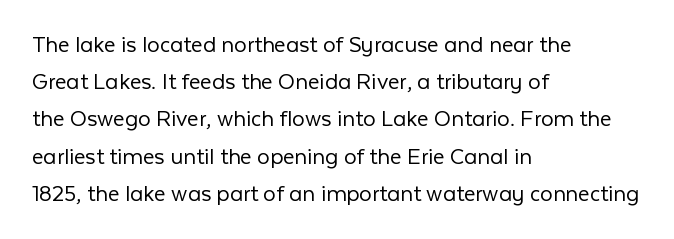
Q: Is the text bold? A: No.
Q: Is the text italic (slanted)? A: No, it is upright.
Q: Is the text underlined? A: No.
Q: How is the paragraph aligned? A: Left-aligned.
Q: Is the spacing between letters normal or unusually wide? A: Normal.
Q: Is the spacing between lines tight, normal or loose? A: Normal.
